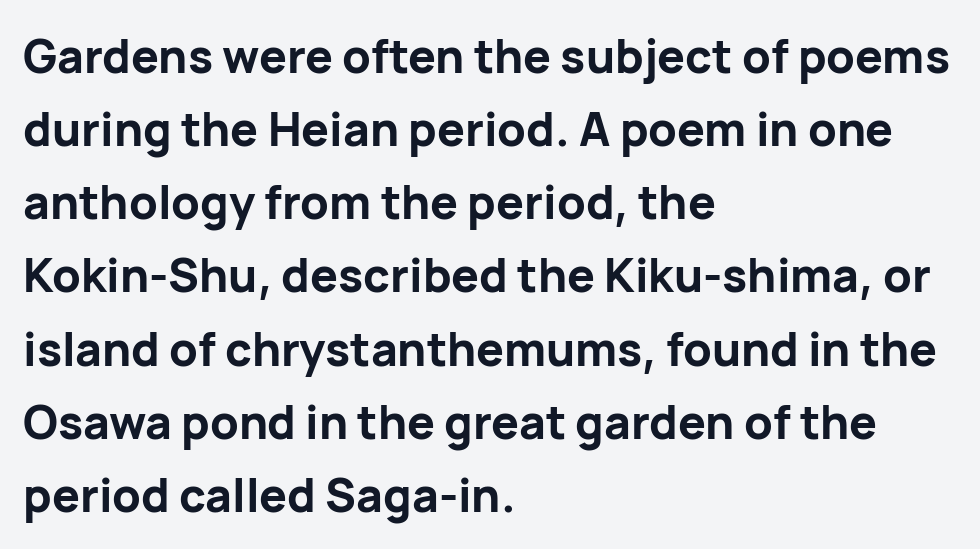
{"serif": "no", "italic": "no", "bold": "yes", "weight": "bold", "width": "normal", "stroke_contrast": "low", "x_height": "medium", "monospaced": "no", "underline": "no", "align": "left", "line_spacing": "normal", "line_spacing_ratio": 1.59, "letter_spacing": "normal", "letter_spacing_em": 0.0, "glyph_px": 46}
